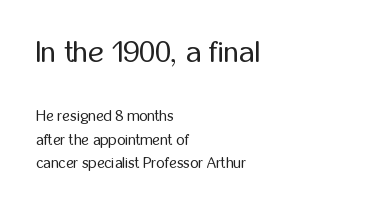
Honestly, the row spacing looks completely unremarkable. Caption: upper text group enlarged, lower text group reduced. Reading down the block, your eye returns to a fixed left position each line. Underlining? Definitely not there. A quiet, ordinary-to-light weight characterises the typeface. The designer went with a sans here, leaving each stem footless.
